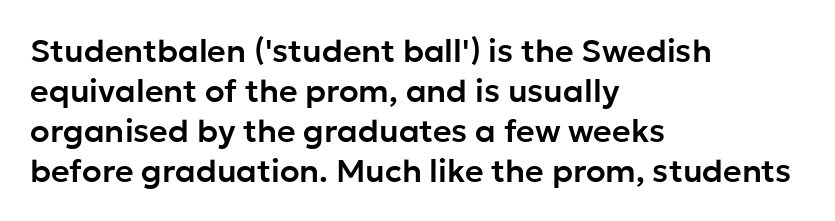
{"serif": "no", "italic": "no", "width": "normal", "stroke_contrast": "low", "x_height": "medium", "monospaced": "no", "underline": "no", "align": "left", "line_spacing": "normal", "line_spacing_ratio": 1.25, "letter_spacing": "normal", "letter_spacing_em": 0.0, "glyph_px": 32}
